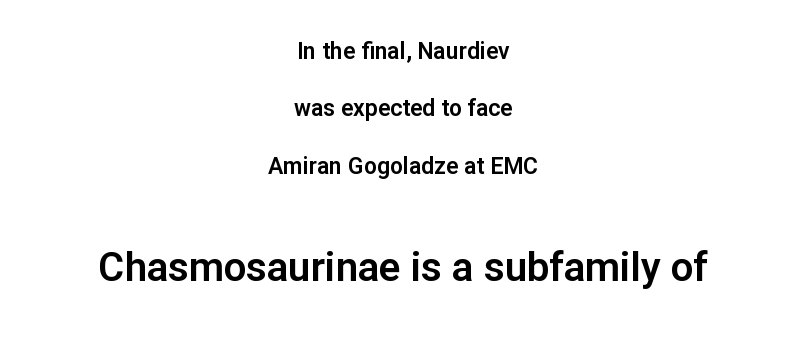
Q: Is the text italic (slanted)? A: No, it is upright.
Q: Is the typeface a serif or a sans-serif typeface? A: Sans-serif.
Q: Is the text underlined? A: No.
Q: How is the paragraph aligned? A: Centered.
Q: Is the spacing between letters normal or unusually wide? A: Normal.
Q: Is the spacing between lines tight, normal or loose? A: Loose.
Q: Which block of text is set in a larger size, the first (top) or the second (bottom)? A: The second (bottom) one.
Q: Width (condensed, normal, or wide)? A: Normal.
Q: Stroke contrast? A: Low.
Q: x-height? A: Medium.
Q: Monospaced? A: No.
